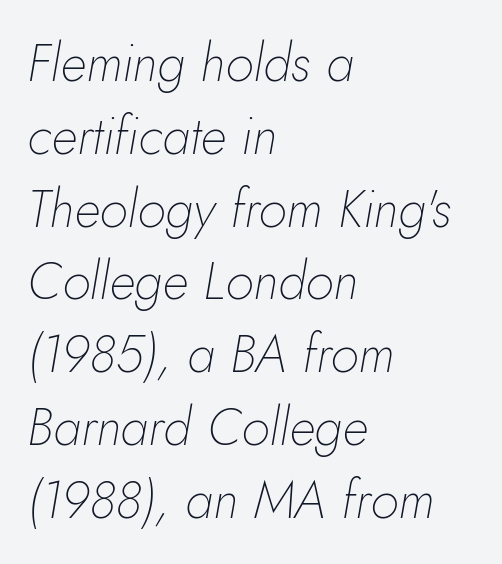
{"italic": "yes", "lean": "right", "slant_degrees": 10, "bold": "no", "weight": "thin", "width": "normal", "stroke_contrast": "low", "x_height": "small", "monospaced": "no", "underline": "no", "align": "left", "line_spacing": "normal", "line_spacing_ratio": 1.4, "letter_spacing": "normal", "letter_spacing_em": 0.0, "glyph_px": 52}
